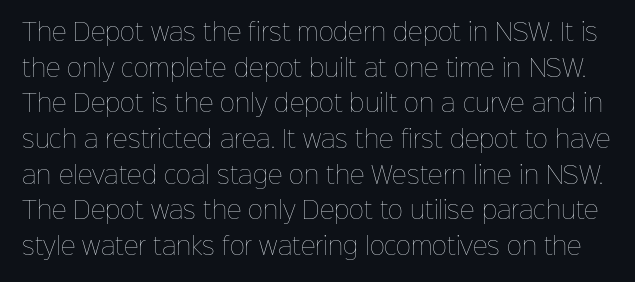
{"italic": "no", "bold": "no", "underline": "no", "line_spacing": "normal", "line_spacing_ratio": 1.55, "letter_spacing": "normal", "letter_spacing_em": 0.0, "glyph_px": 23}
